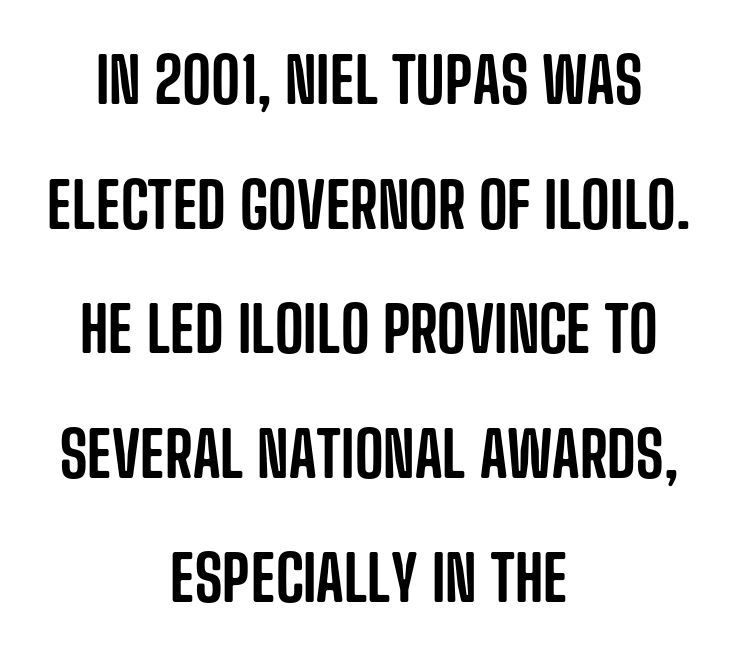
The whitespace from short lines is split evenly between both sides. The foot of each line stays bare and open. This is the regular roman posture of the typeface. A sans-serif font was chosen for this passage.
